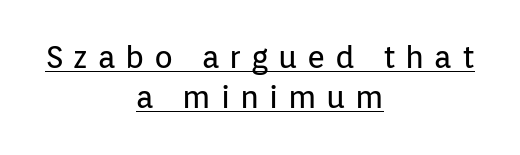
The image shows 31 px regular-weight sans-serif type, upright; set centered, normal line spacing (1.3x), unusually wide letter spacing (+0.32 em), underlined; low stroke contrast and a medium x-height.
